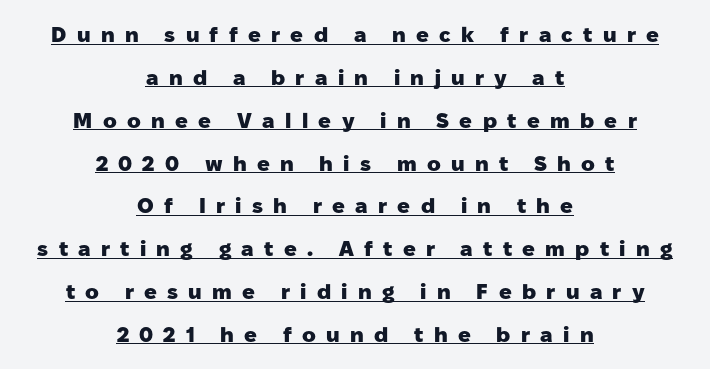
The image shows 21 px bold type, upright; set centered, loose line spacing (2.04x), unusually wide letter spacing (+0.49 em), underlined.
